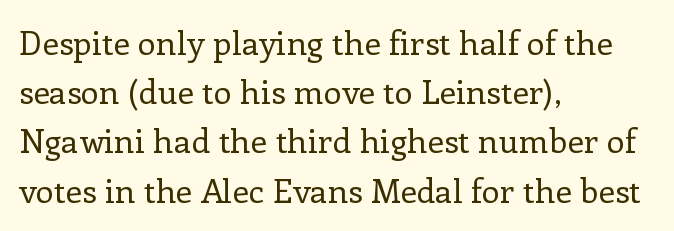
The image shows 33 px regular-weight serif type, upright; set left-aligned, normal line spacing (1.49x), normal letter spacing, not underlined; low stroke contrast and a medium x-height.
